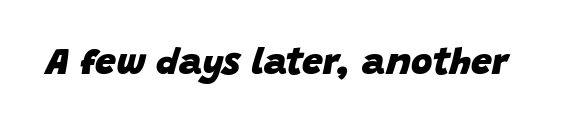
Nobody touched the tracking dial on this one. These lines are rendered in a variable-pitch font. Plain, unruled lines of type. A full-strength bold gives these letters their thick strokes.
